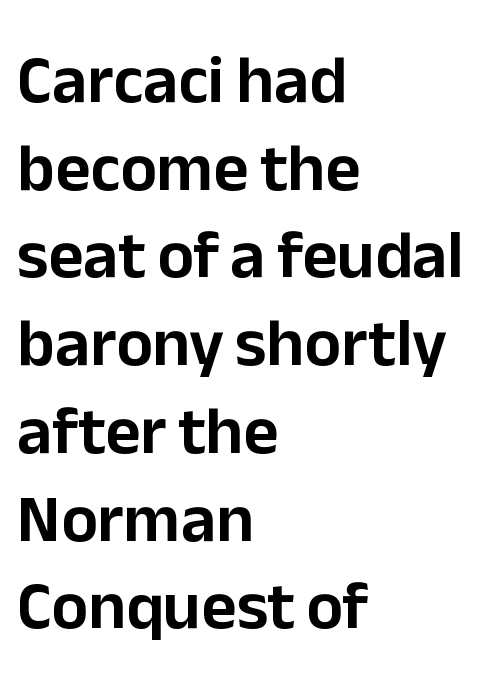
The image shows 68 px sans-serif type, upright; set left-aligned, normal line spacing (1.29x), normal letter spacing, not underlined; low stroke contrast and a medium x-height.
